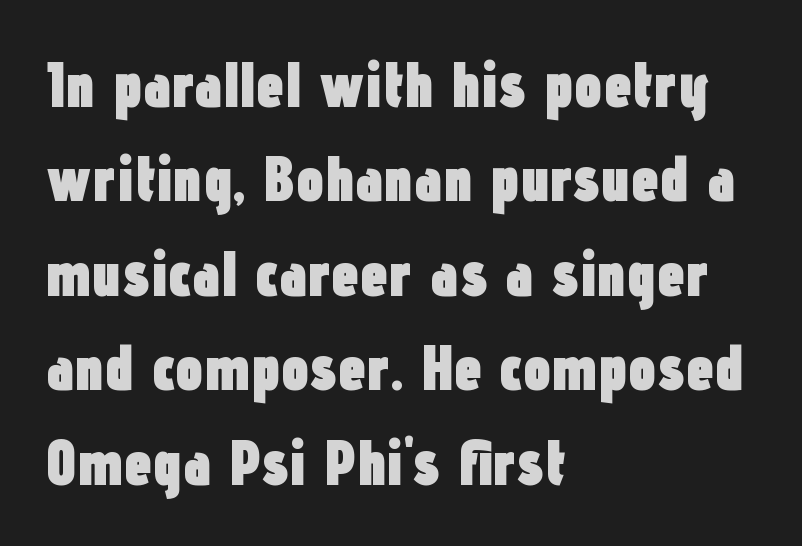
The image shows 63 px heavy, condensed sans-serif type, upright; set left-aligned, normal line spacing (1.5x), normal letter spacing, not underlined; low stroke contrast and a medium x-height.
